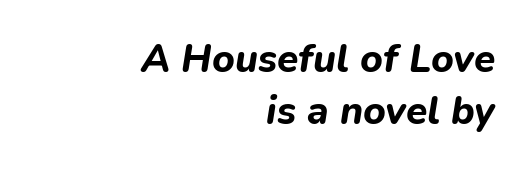
{"italic": "yes", "lean": "right", "slant_degrees": 9, "bold": "yes", "weight": "bold", "width": "normal", "stroke_contrast": "low", "x_height": "medium", "monospaced": "no", "underline": "no", "align": "right", "line_spacing": "normal", "line_spacing_ratio": 1.34, "letter_spacing": "normal", "letter_spacing_em": 0.0, "glyph_px": 39}
